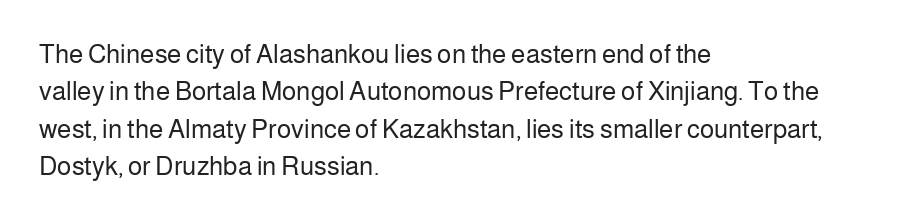
Is the letter spacing exaggerated? No — it looks like the ordinary default. This block has exactly the height ordinary leading produces. This is the regular roman posture of the typeface. Weight: not bold — regular or lighter.
